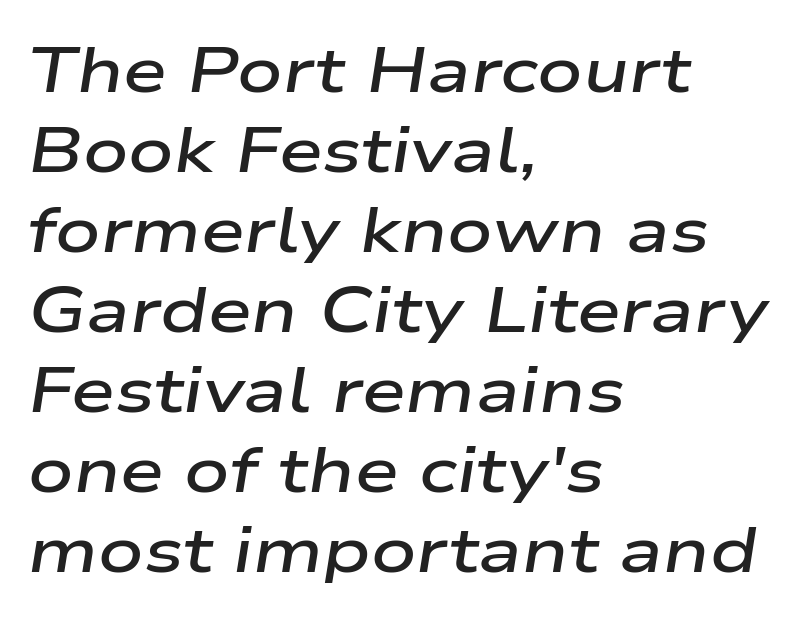
{"italic": "yes", "lean": "right", "slant_degrees": 9, "bold": "semi", "weight": "semibold", "width": "wide", "stroke_contrast": "low", "x_height": "medium", "monospaced": "no", "underline": "no", "align": "left", "line_spacing": "normal", "line_spacing_ratio": 1.27, "letter_spacing": "normal", "letter_spacing_em": 0.0, "glyph_px": 63}
